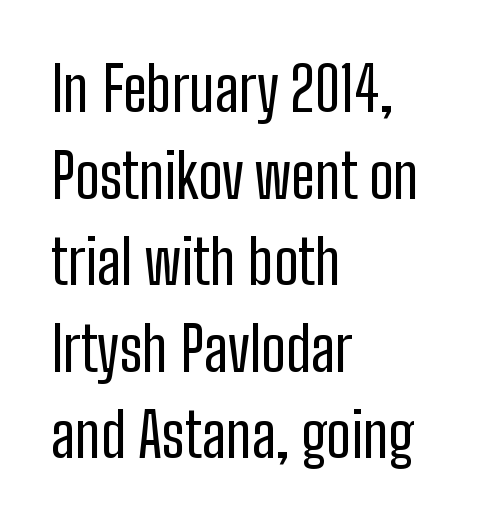
Posture: straight, roman, zero tilt. A typesetter would call this proportional, since set widths differ per character. A student would call this left alignment; a typographer would say flush left, rag right. Check where the strokes stop: nothing finishes them off — pure sans. Counters stay open thanks to moderate or lighter strokes.
